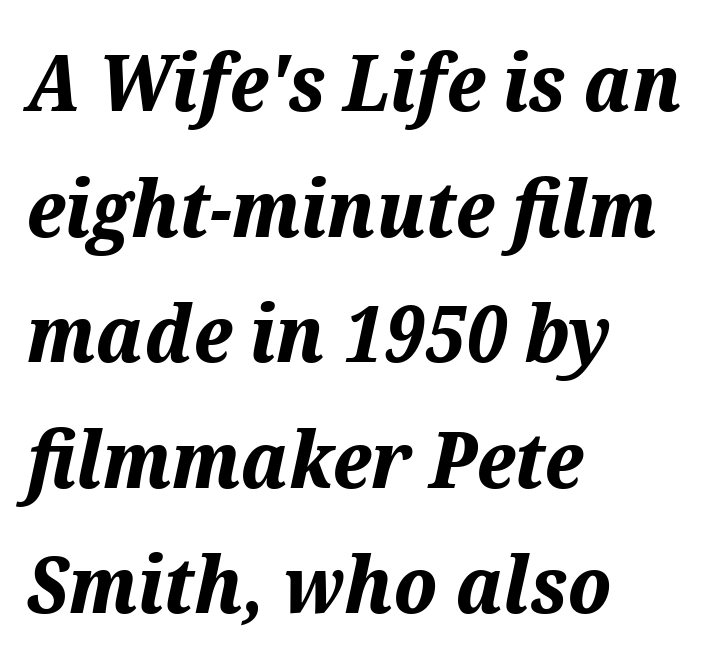
{"italic": "yes", "lean": "right", "slant_degrees": 12, "bold": "yes", "weight": "bold", "width": "normal", "stroke_contrast": "medium", "x_height": "medium", "monospaced": "no", "underline": "no", "align": "left", "line_spacing": "normal", "line_spacing_ratio": 1.59, "letter_spacing": "normal", "letter_spacing_em": 0.0, "glyph_px": 79}
